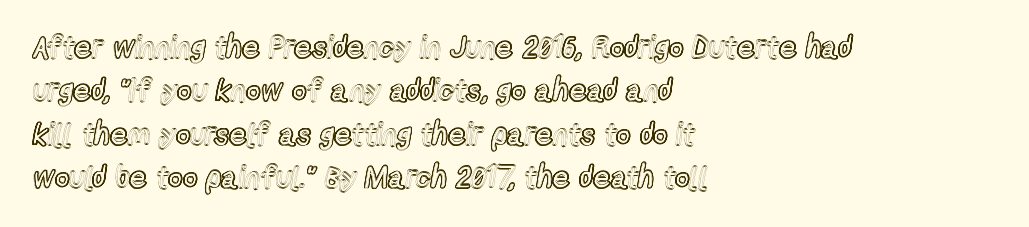
Q: Is the text italic (slanted)? A: Yes.
Q: Is the text underlined? A: No.
Q: How is the paragraph aligned? A: Left-aligned.
Q: Is the spacing between letters normal or unusually wide? A: Normal.
Q: Is the spacing between lines tight, normal or loose? A: Normal.
Q: Width (condensed, normal, or wide)? A: Condensed.
Q: x-height? A: Medium.
Q: Monospaced? A: No.
